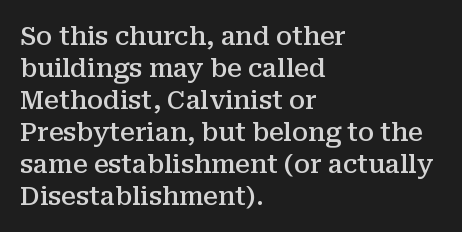
{"italic": "no", "bold": "semi", "underline": "no", "align": "left", "line_spacing_ratio": 1.23, "letter_spacing": "normal", "letter_spacing_em": 0.0, "glyph_px": 26}
